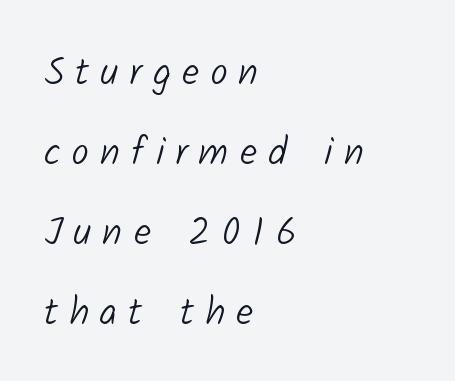
The image shows 39 px light sans-serif type; set left-aligned, loose line spacing (2.05x), unusually wide letter spacing (+0.28 em), not underlined; low stroke contrast and a medium x-height.
